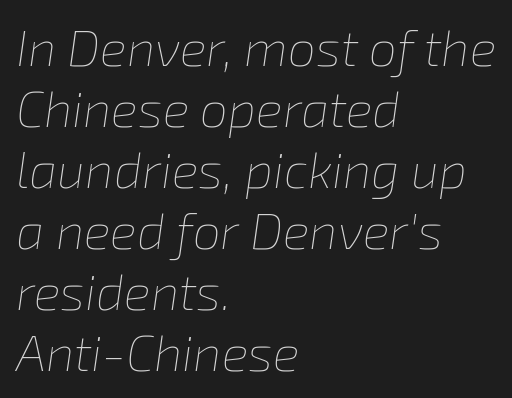
{"italic": "yes", "lean": "right", "slant_degrees": 8, "bold": "no", "weight": "thin", "width": "normal", "stroke_contrast": "low", "x_height": "medium", "monospaced": "no", "underline": "no", "align": "left", "line_spacing_ratio": 1.22, "letter_spacing": "normal", "letter_spacing_em": 0.0, "glyph_px": 50}
